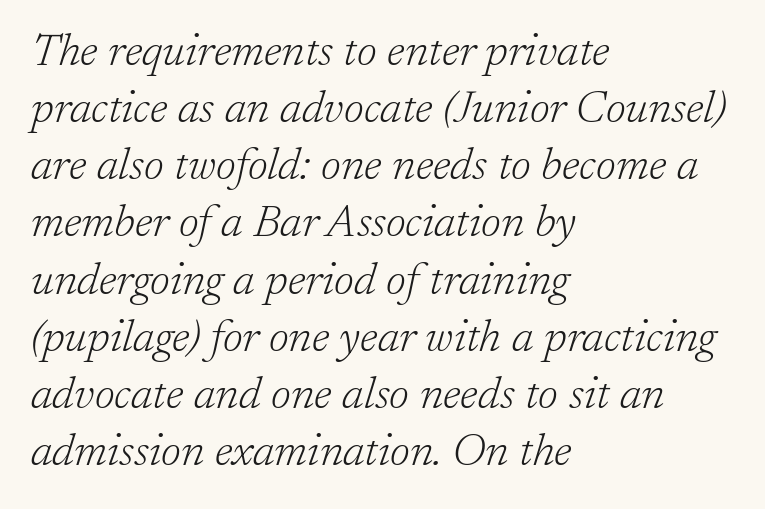
{"serif": "yes", "italic": "yes", "lean": "right", "slant_degrees": 17, "bold": "no", "weight": "light", "width": "normal", "stroke_contrast": "low", "x_height": "medium", "monospaced": "no", "underline": "no", "align": "left", "line_spacing": "normal", "line_spacing_ratio": 1.27, "letter_spacing": "normal", "letter_spacing_em": 0.0, "glyph_px": 45}
